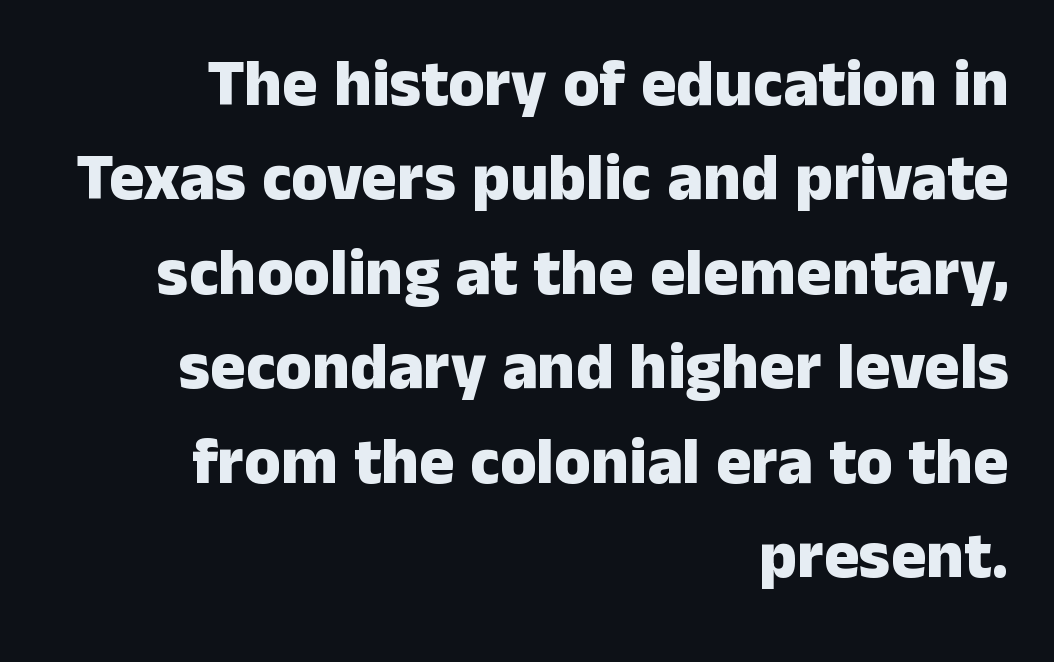
{"serif": "no", "italic": "no", "bold": "yes", "weight": "heavy", "width": "normal", "stroke_contrast": "low", "x_height": "medium", "monospaced": "no", "underline": "no", "align": "right", "line_spacing": "normal", "line_spacing_ratio": 1.43, "letter_spacing": "normal", "letter_spacing_em": 0.0, "glyph_px": 66}
